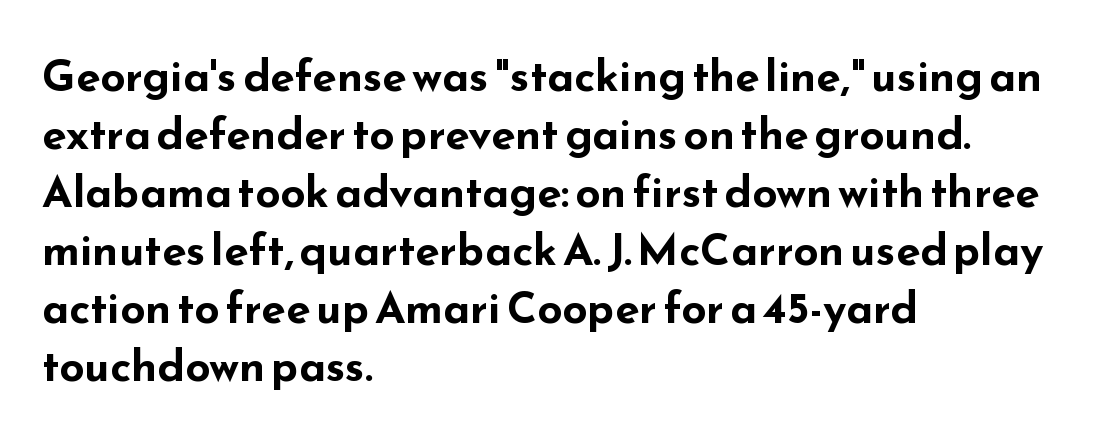
The face used here is a sans, in the tradition of grotesques and geometrics. Check under the words: just untouched page. Here the glyphs are tracked normally, forming tight word shapes. A typesetter would mark this as roman, not italic. Thick stems and heavy bowls — unmistakably bold.
